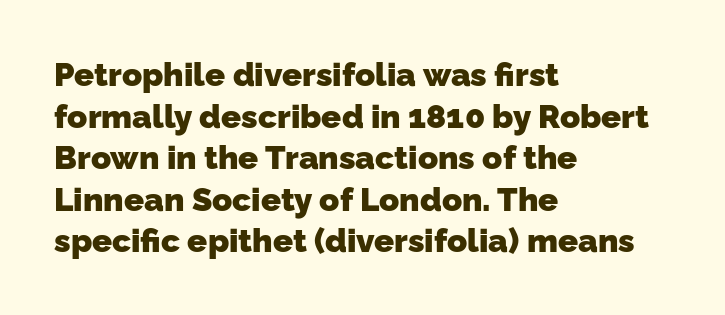
Q: Is the text bold? A: Yes.
Q: Is the typeface a serif or a sans-serif typeface? A: Sans-serif.
Q: Is the text underlined? A: No.
Q: How is the paragraph aligned? A: Left-aligned.
Q: Is the spacing between letters normal or unusually wide? A: Normal.
Q: Is the spacing between lines tight, normal or loose? A: Normal.
Q: Width (condensed, normal, or wide)? A: Normal.
Q: Stroke contrast? A: Low.
Q: x-height? A: Medium.
Q: Monospaced? A: No.
